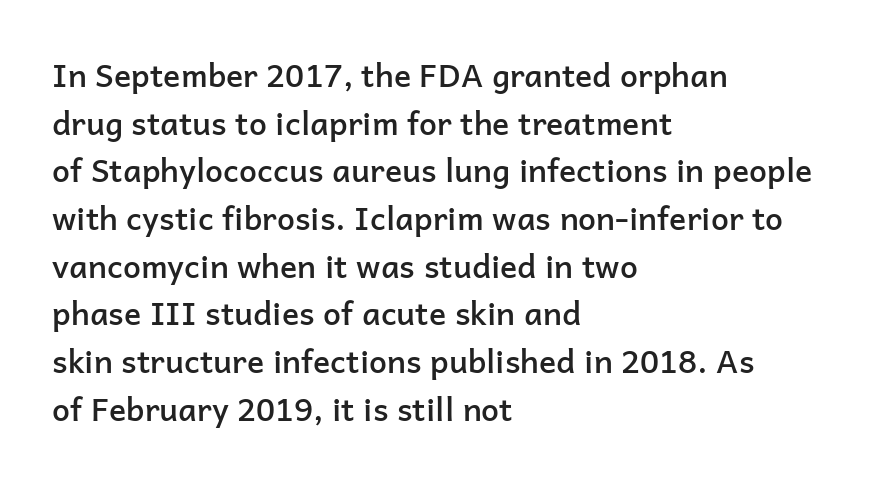
The foot of each line stays bare and open. Look at the tracking — it's just the regular setting, nothing added. A typesetter would mark this as roman, not italic. Every letter is mildly thick-stroked: semibold rather than bold.
